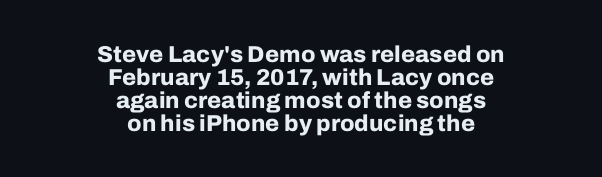
The image shows 23 px bold type, upright; set centered, tight line spacing (1.0x), normal letter spacing, not underlined.
